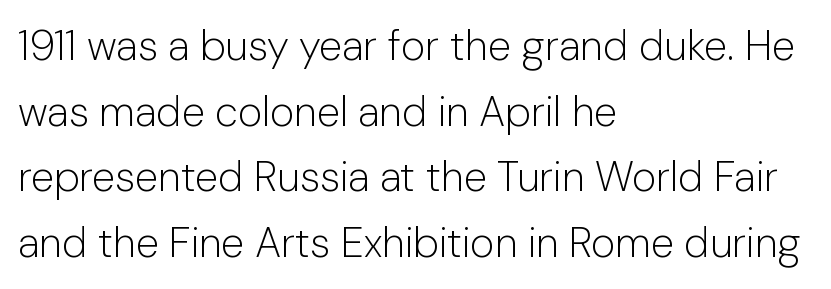
{"serif": "no", "italic": "no", "bold": "no", "weight": "light", "width": "normal", "stroke_contrast": "low", "x_height": "medium", "monospaced": "no", "underline": "no", "align": "left", "line_spacing": "normal", "line_spacing_ratio": 1.56, "letter_spacing": "normal", "letter_spacing_em": 0.0, "glyph_px": 42}
